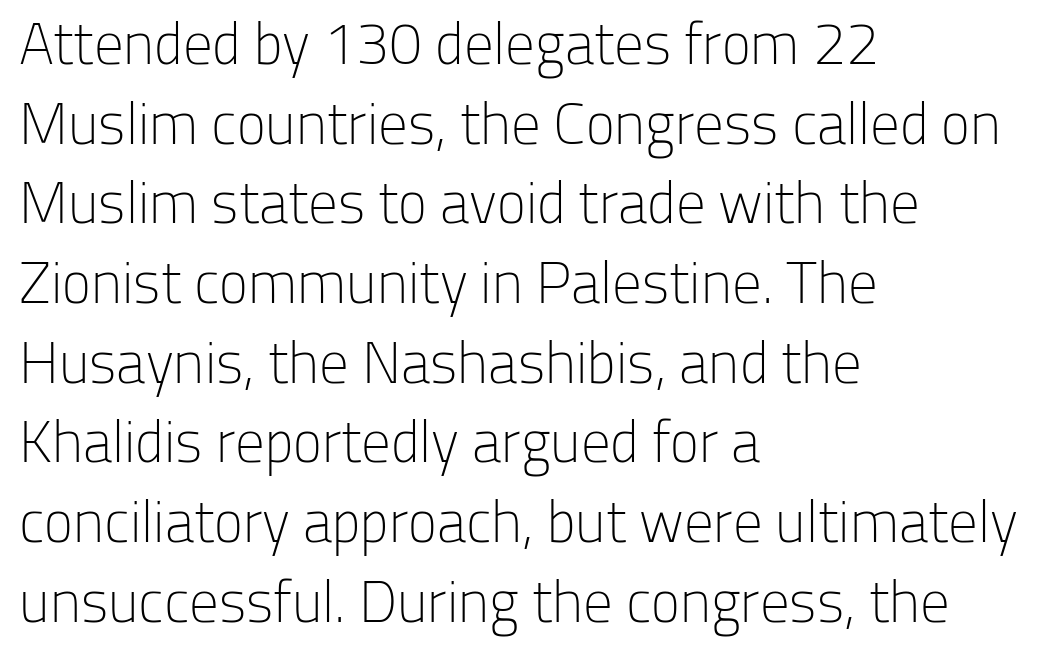
The image shows 59 px light sans-serif type, upright; set left-aligned, normal line spacing (1.35x), normal letter spacing, not underlined; low stroke contrast and a medium x-height.
